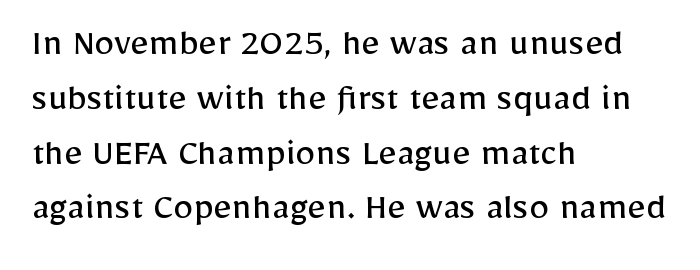
Q: Is the text bold? A: No.
Q: Is the text italic (slanted)? A: No, it is upright.
Q: Is the typeface a serif or a sans-serif typeface? A: Sans-serif.
Q: Is the text underlined? A: No.
Q: How is the paragraph aligned? A: Left-aligned.
Q: Is the spacing between letters normal or unusually wide? A: Normal.
Q: Is the spacing between lines tight, normal or loose? A: Normal.
Q: Width (condensed, normal, or wide)? A: Normal.
Q: Stroke contrast? A: Low.
Q: x-height? A: Medium.
Q: Monospaced? A: No.
